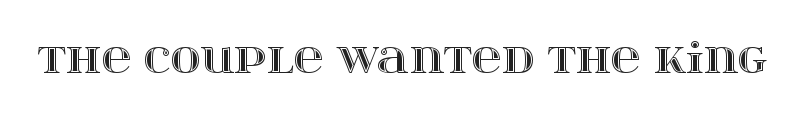
Q: Is the text italic (slanted)? A: No, it is upright.
Q: Is the text underlined? A: No.
Q: Is the spacing between letters normal or unusually wide? A: Normal.
Q: Width (condensed, normal, or wide)? A: Wide.
Q: x-height? A: Large.
Q: Monospaced? A: No.
